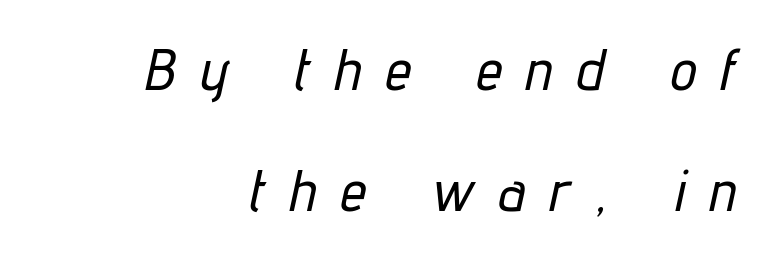
The image shows 59 px condensed type, italic (leaning right); set right-aligned, loose line spacing (2.05x), unusually wide letter spacing (+0.42 em), not underlined; low stroke contrast and a medium x-height.
